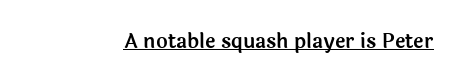
{"italic": "no", "underline": "yes", "letter_spacing": "normal", "letter_spacing_em": 0.0, "glyph_px": 20}
